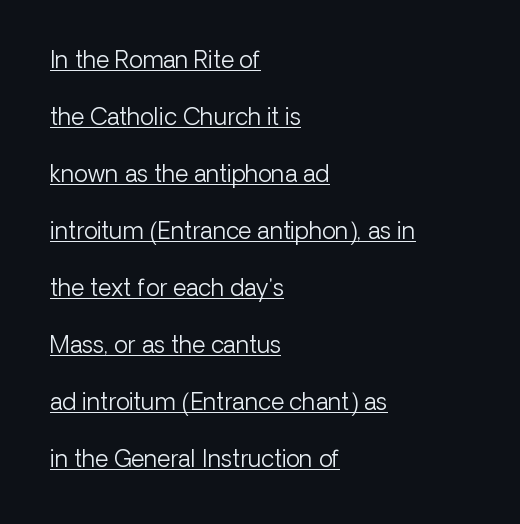
{"italic": "no", "bold": "no", "underline": "yes", "align": "left", "line_spacing": "loose", "line_spacing_ratio": 2.48, "letter_spacing": "normal", "letter_spacing_em": 0.0, "glyph_px": 23}
